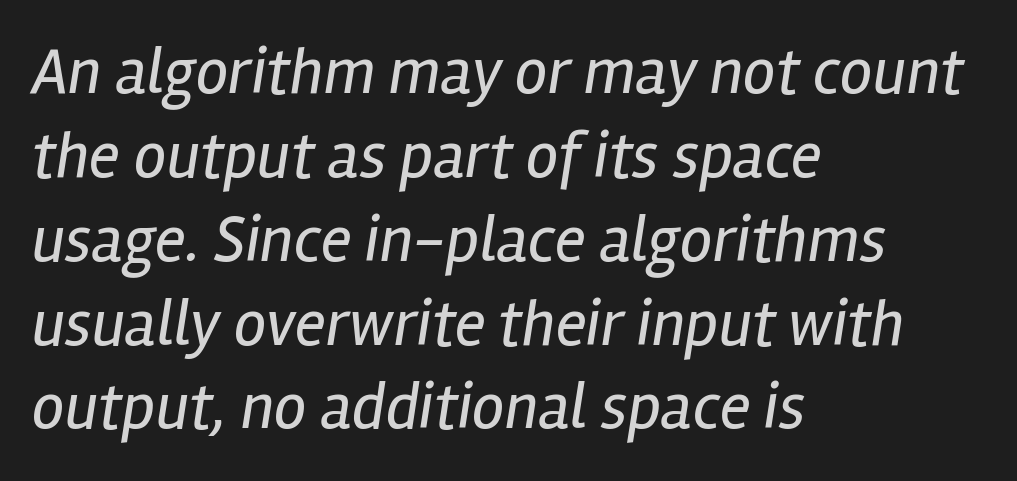
{"italic": "yes", "lean": "right", "slant_degrees": 12, "bold": "no", "weight": "regular", "width": "condensed", "stroke_contrast": "low", "x_height": "medium", "monospaced": "no", "underline": "no", "align": "left", "line_spacing": "normal", "line_spacing_ratio": 1.29, "letter_spacing": "normal", "letter_spacing_em": 0.0, "glyph_px": 65}
